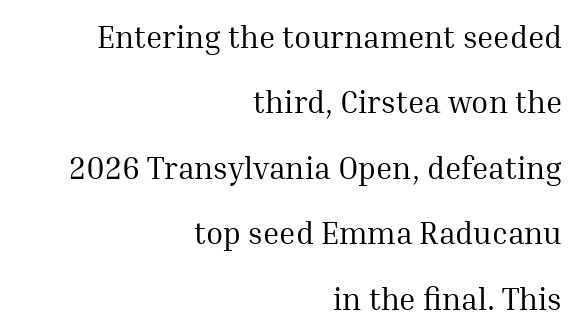
{"serif": "yes", "italic": "no", "bold": "no", "weight": "regular", "width": "normal", "stroke_contrast": "medium", "x_height": "medium", "monospaced": "no", "underline": "no", "align": "right", "line_spacing": "loose", "line_spacing_ratio": 2.11, "letter_spacing": "normal", "letter_spacing_em": 0.0, "glyph_px": 31}
